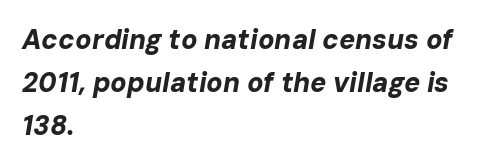
Q: Is the text bold? A: Yes.
Q: Is the text italic (slanted)? A: Yes, it leans right by about 10 degrees.
Q: Is the text underlined? A: No.
Q: How is the paragraph aligned? A: Left-aligned.
Q: Is the spacing between letters normal or unusually wide? A: Normal.
Q: Is the spacing between lines tight, normal or loose? A: Normal.
